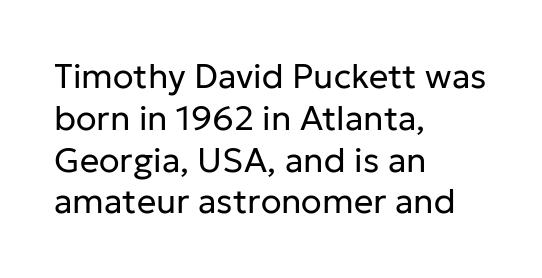
The image shows 34 px regular-weight sans-serif type, upright; set left-aligned, line spacing 1.23x, normal letter spacing, not underlined; low stroke contrast and a medium x-height.
